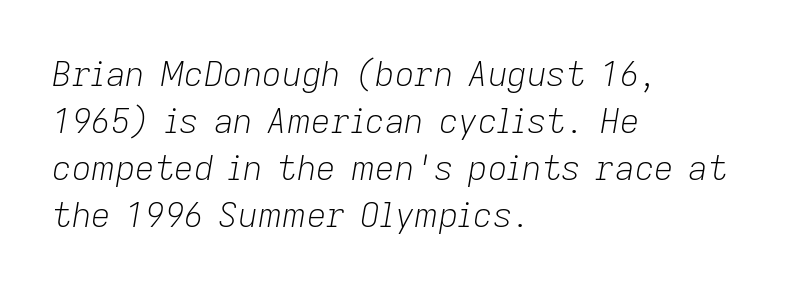
The image shows 34 px light type, italic (leaning right); set left-aligned, normal line spacing (1.38x), normal letter spacing, not underlined; low stroke contrast and a medium x-height.
